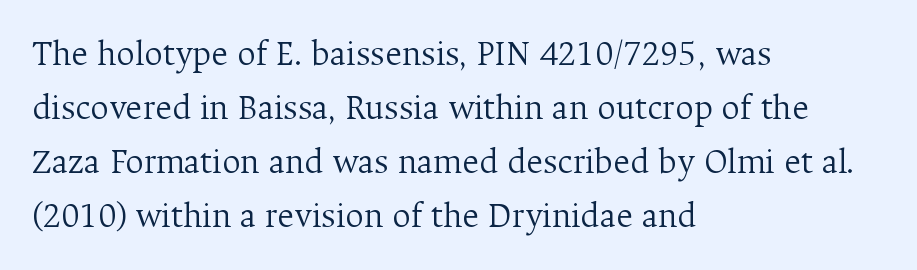
{"serif": "yes", "italic": "no", "bold": "no", "weight": "light", "width": "normal", "stroke_contrast": "medium", "x_height": "medium", "monospaced": "no", "underline": "no", "align": "left", "line_spacing": "normal", "line_spacing_ratio": 1.5, "letter_spacing": "normal", "letter_spacing_em": 0.0, "glyph_px": 36}
